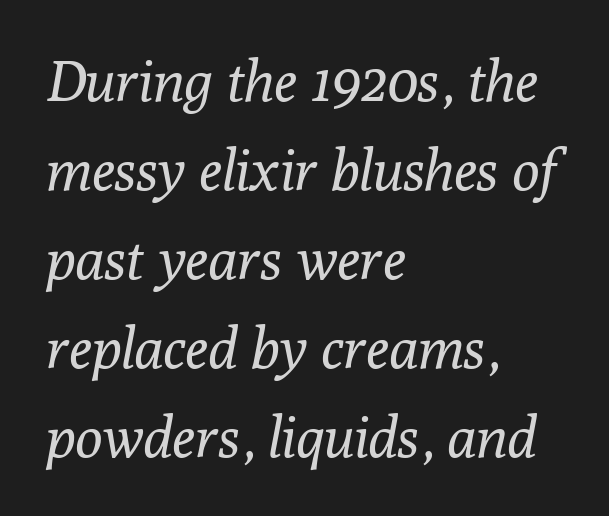
{"serif": "yes", "italic": "yes", "lean": "right", "slant_degrees": 10, "bold": "no", "weight": "regular", "width": "normal", "stroke_contrast": "low", "x_height": "medium", "monospaced": "no", "underline": "no", "align": "left", "line_spacing": "normal", "line_spacing_ratio": 1.56, "letter_spacing": "normal", "letter_spacing_em": 0.0, "glyph_px": 57}
